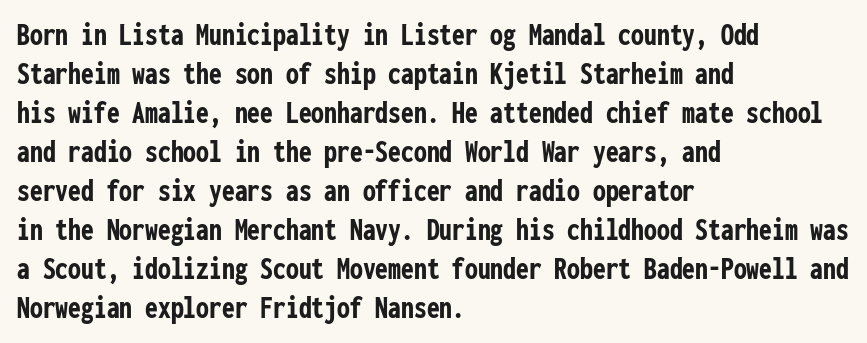
Bold? Absolutely — the strokes are thick and heavy. Only glyphs here, with clear space below each row. Tall strokes in this sample are plumb rather than angled. Line beginnings align vertically; line endings do not. The line texture is even and compact thanks to regular tracking.
